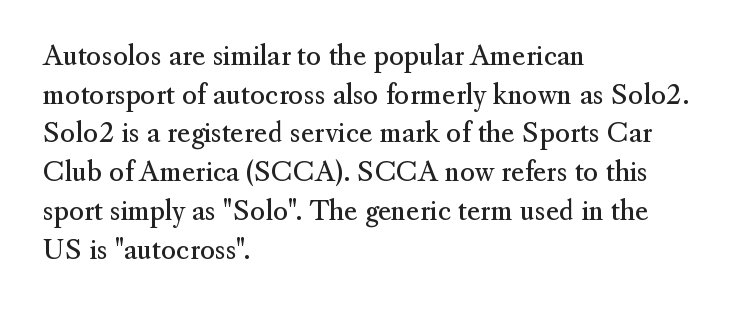
{"italic": "no", "bold": "no", "underline": "no", "align": "left", "line_spacing": "normal", "line_spacing_ratio": 1.49, "letter_spacing": "normal", "letter_spacing_em": 0.0, "glyph_px": 26}
